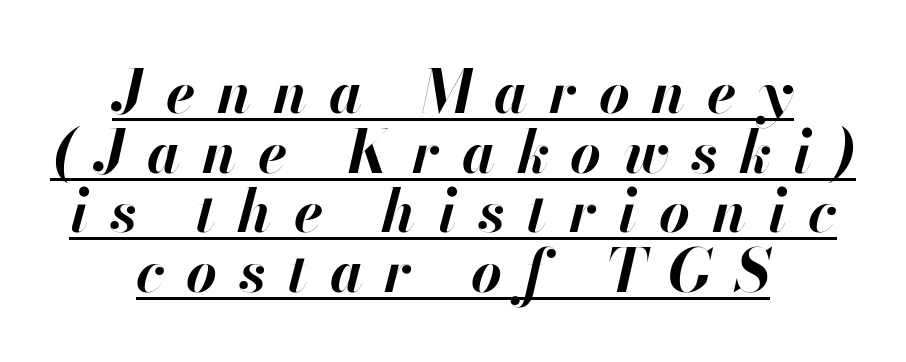
{"italic": "yes", "lean": "right", "slant_degrees": 13, "bold": "yes", "weight": "bold", "width": "normal", "stroke_contrast": "high", "x_height": "small", "monospaced": "no", "underline": "yes", "align": "center", "line_spacing": "tight", "line_spacing_ratio": 1.01, "letter_spacing": "wide", "letter_spacing_em": 0.37, "glyph_px": 59}
